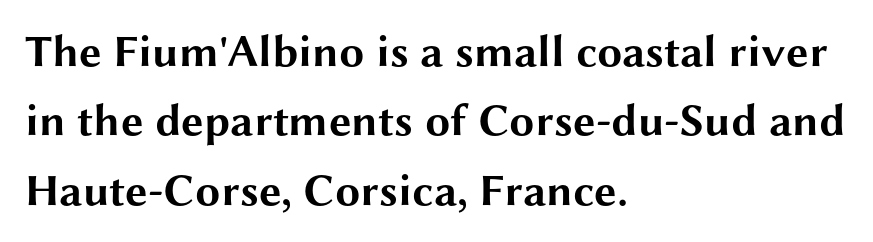
The image shows 45 px bold, wide sans-serif type, upright; set left-aligned, normal line spacing (1.54x), normal letter spacing, not underlined; medium stroke contrast and a medium x-height.
